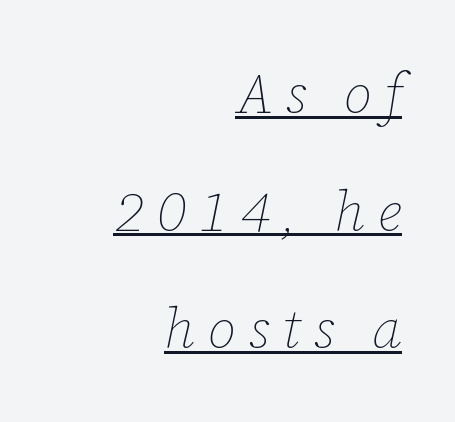
Q: Is the text bold? A: No.
Q: Is the text italic (slanted)? A: Yes, it leans right by about 12 degrees.
Q: Is the text underlined? A: Yes.
Q: How is the paragraph aligned? A: Right-aligned.
Q: Is the spacing between letters normal or unusually wide? A: Unusually wide.
Q: Is the spacing between lines tight, normal or loose? A: Loose.
Q: Width (condensed, normal, or wide)? A: Normal.
Q: Stroke contrast? A: Low.
Q: x-height? A: Medium.
Q: Monospaced? A: No.
